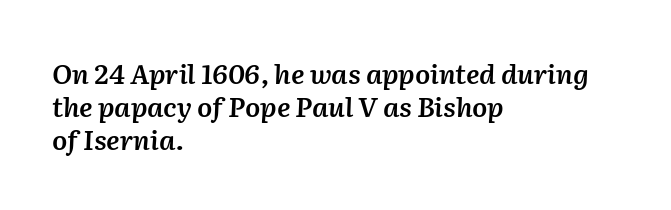
Q: Is the text bold? A: Semi-bold.
Q: Is the text italic (slanted)? A: Yes, it leans right by about 2 degrees.
Q: Is the text underlined? A: No.
Q: How is the paragraph aligned? A: Left-aligned.
Q: Is the spacing between letters normal or unusually wide? A: Normal.
